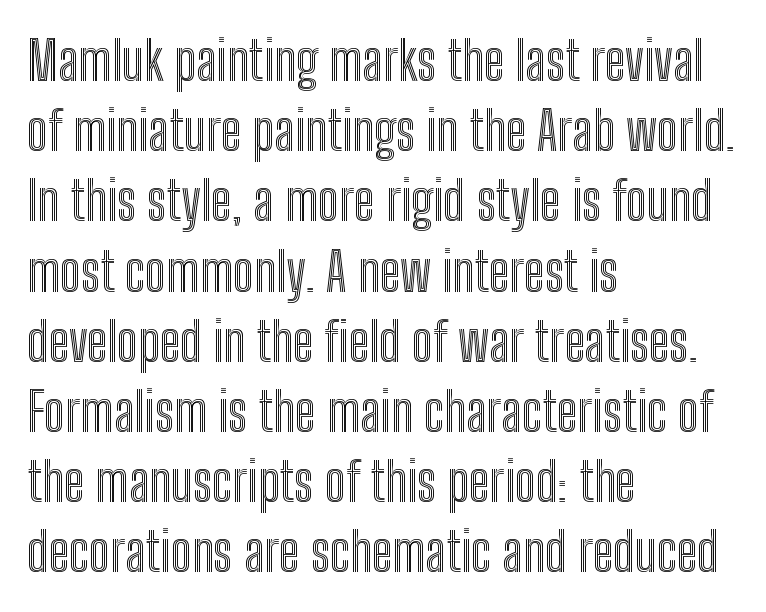
Q: Is the text italic (slanted)? A: No, it is upright.
Q: Is the text underlined? A: No.
Q: How is the paragraph aligned? A: Left-aligned.
Q: Is the spacing between letters normal or unusually wide? A: Normal.
Q: Is the spacing between lines tight, normal or loose? A: Normal.
Q: Width (condensed, normal, or wide)? A: Condensed.
Q: x-height? A: Medium.
Q: Monospaced? A: No.
